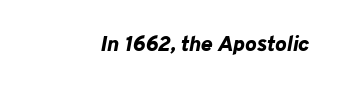
{"italic": "yes", "lean": "right", "slant_degrees": 10, "bold": "yes", "underline": "no", "letter_spacing": "normal", "letter_spacing_em": 0.0, "glyph_px": 22}
